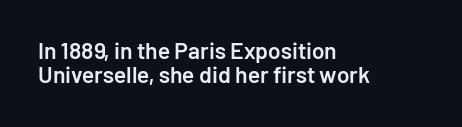
Type without underlining. Does the lettering tilt? It doesn't — this is upright. The rendering uses a semibold face; strokes are thickened but not to full bold. Compared with typical paragraphs, the rows here are closer together.
